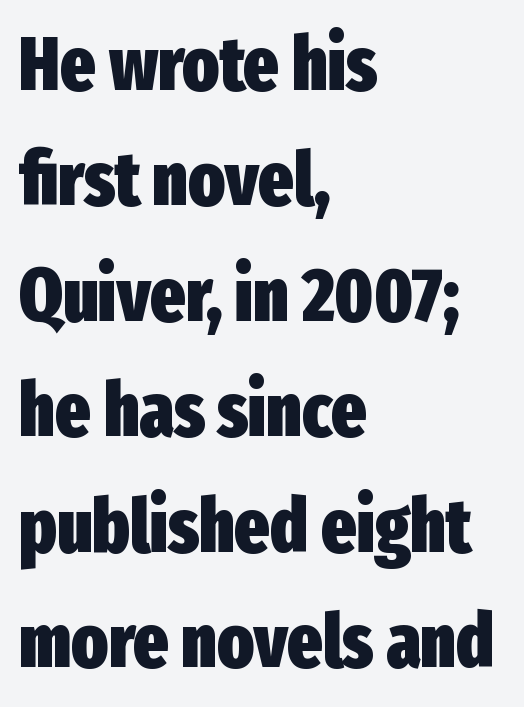
The image shows 75 px heavy, condensed sans-serif type, upright; set left-aligned, normal line spacing (1.54x), normal letter spacing, not underlined; low stroke contrast and a medium x-height.
